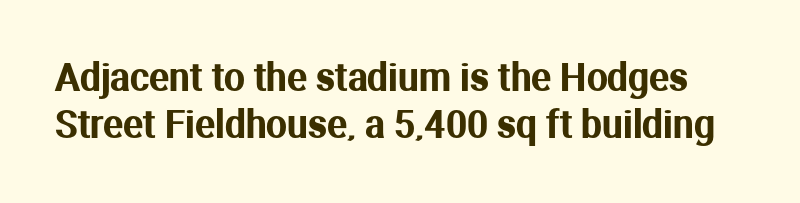
Q: Is the text italic (slanted)? A: No, it is upright.
Q: Is the typeface a serif or a sans-serif typeface? A: Sans-serif.
Q: Is the text underlined? A: No.
Q: Is the spacing between letters normal or unusually wide? A: Normal.
Q: Is the spacing between lines tight, normal or loose? A: Normal.
Q: Width (condensed, normal, or wide)? A: Normal.
Q: Stroke contrast? A: Medium.
Q: x-height? A: Medium.
Q: Monospaced? A: No.
